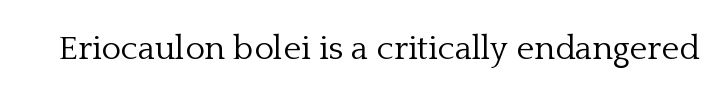
{"serif": "yes", "italic": "no", "bold": "no", "weight": "light", "width": "normal", "stroke_contrast": "low", "x_height": "medium", "monospaced": "no", "underline": "no", "letter_spacing": "normal", "letter_spacing_em": 0.0, "glyph_px": 34}
